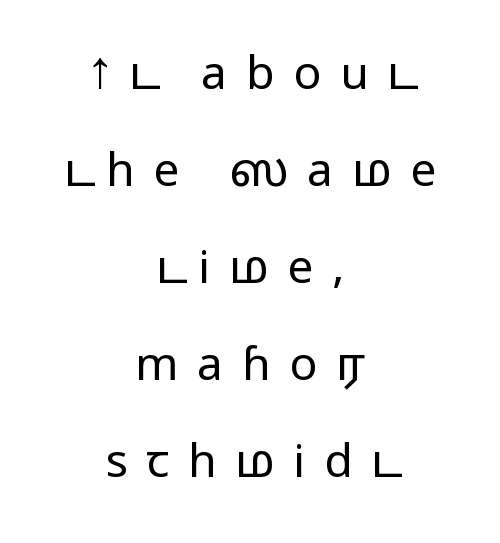
Q: Is the text italic (slanted)? A: No, it is upright.
Q: Is the typeface a serif or a sans-serif typeface? A: Sans-serif.
Q: Is the text underlined? A: No.
Q: How is the paragraph aligned? A: Centered.
Q: Is the spacing between letters normal or unusually wide? A: Unusually wide.
Q: Is the spacing between lines tight, normal or loose? A: Loose.
Q: Width (condensed, normal, or wide)? A: Wide.
Q: Stroke contrast? A: Medium.
Q: Monospaced? A: No.
